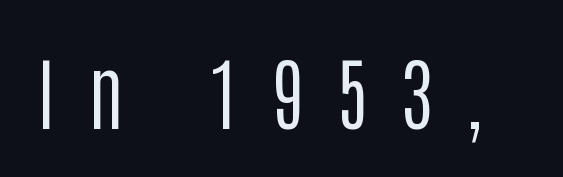
Q: Is the text bold? A: No.
Q: Is the text italic (slanted)? A: No, it is upright.
Q: Is the typeface a serif or a sans-serif typeface? A: Sans-serif.
Q: Is the text underlined? A: No.
Q: Is the spacing between letters normal or unusually wide? A: Unusually wide.
Q: Width (condensed, normal, or wide)? A: Condensed.
Q: Stroke contrast? A: Low.
Q: x-height? A: Large.
Q: Monospaced? A: No.
